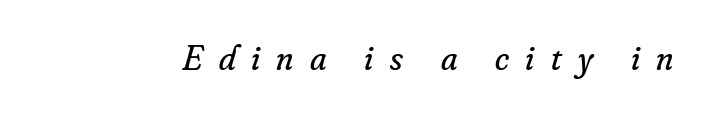
Q: Is the text bold? A: No.
Q: Is the text italic (slanted)? A: Yes, it leans right by about 16 degrees.
Q: Is the typeface a serif or a sans-serif typeface? A: Serif.
Q: Is the text underlined? A: No.
Q: Is the spacing between letters normal or unusually wide? A: Unusually wide.
Q: Width (condensed, normal, or wide)? A: Normal.
Q: Stroke contrast? A: Low.
Q: x-height? A: Small.
Q: Monospaced? A: No.
